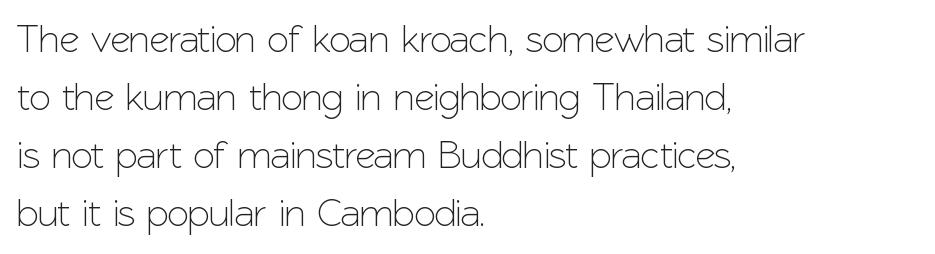
{"serif": "no", "italic": "no", "width": "normal", "stroke_contrast": "low", "x_height": "medium", "monospaced": "no", "underline": "no", "align": "left", "line_spacing": "normal", "line_spacing_ratio": 1.49, "letter_spacing": "normal", "letter_spacing_em": 0.0, "glyph_px": 39}
